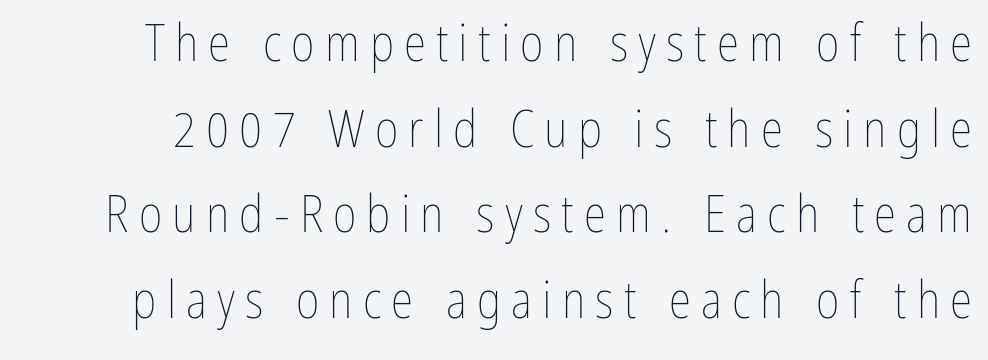
The image shows 51 px thin, condensed type, upright; set normal line spacing (1.68x), unusually wide letter spacing (+0.2 em), not underlined; low stroke contrast and a medium x-height.
